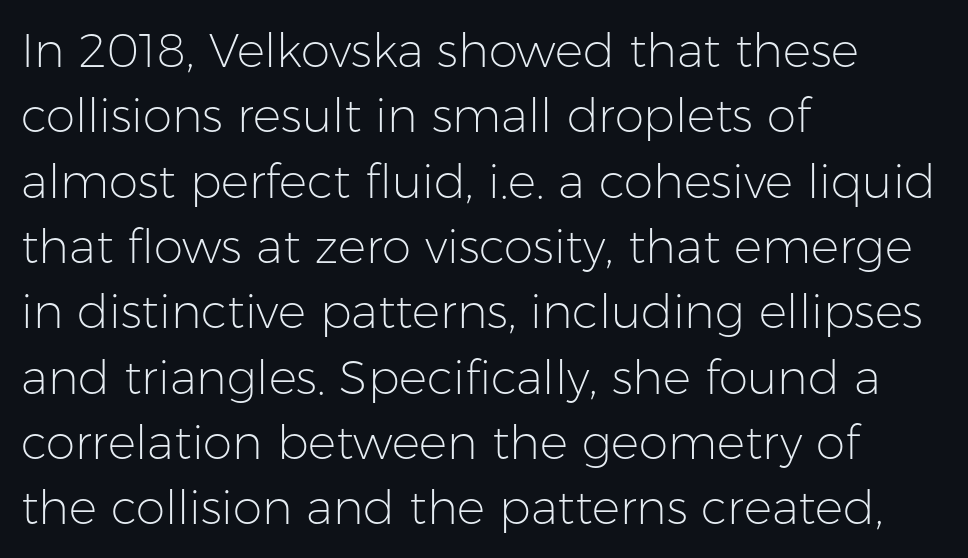
The image shows 47 px light sans-serif type, upright; set left-aligned, normal line spacing (1.39x), normal letter spacing, not underlined; low stroke contrast and a medium x-height.
